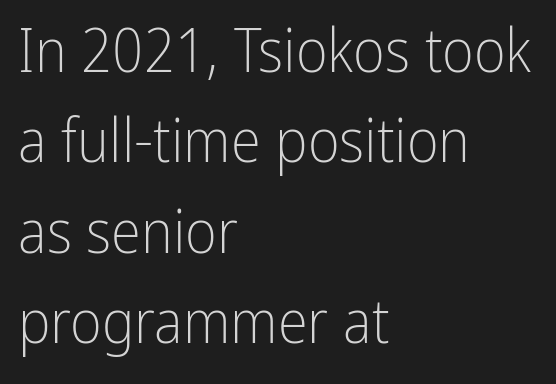
The image shows 61 px light, condensed sans-serif type, upright; set left-aligned, normal line spacing (1.48x), normal letter spacing, not underlined; low stroke contrast and a medium x-height.
